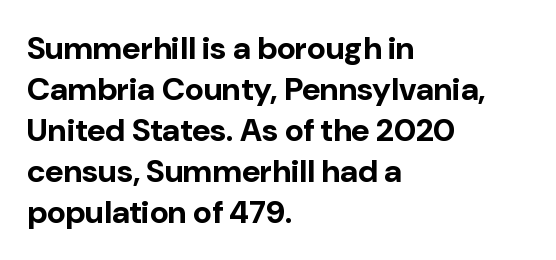
Q: Is the text bold? A: Yes.
Q: Is the text italic (slanted)? A: No, it is upright.
Q: Is the typeface a serif or a sans-serif typeface? A: Sans-serif.
Q: Is the text underlined? A: No.
Q: How is the paragraph aligned? A: Left-aligned.
Q: Is the spacing between letters normal or unusually wide? A: Normal.
Q: Is the spacing between lines tight, normal or loose? A: Normal.
Q: Width (condensed, normal, or wide)? A: Normal.
Q: Stroke contrast? A: Low.
Q: x-height? A: Medium.
Q: Monospaced? A: No.
